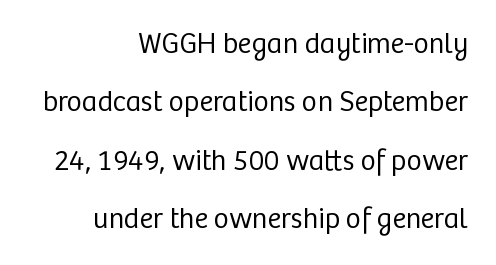
The image shows 29 px regular-weight sans-serif type, upright; set right-aligned, loose line spacing (2.01x), normal letter spacing, not underlined; low stroke contrast and a medium x-height.
